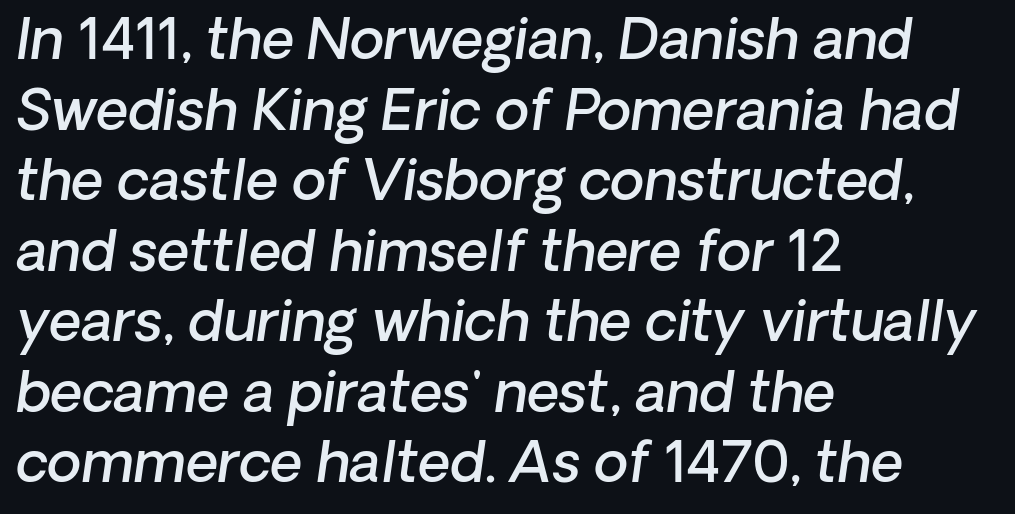
The image shows 56 px semibold sans-serif type; set left-aligned, normal line spacing (1.26x), normal letter spacing, not underlined; low stroke contrast and a medium x-height.
